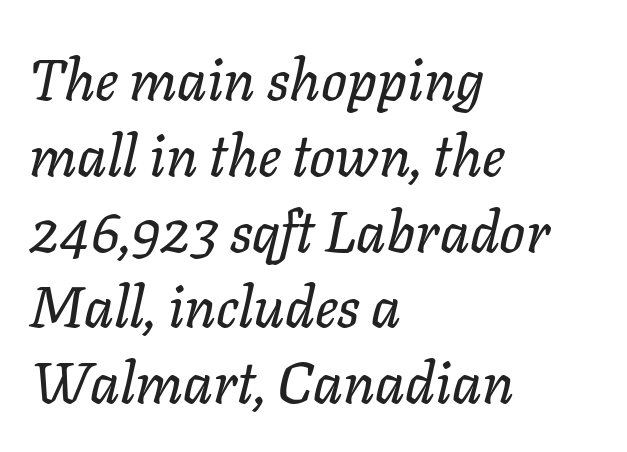
Q: Is the text italic (slanted)? A: Yes, it leans right by about 11 degrees.
Q: Is the text underlined? A: No.
Q: How is the paragraph aligned? A: Left-aligned.
Q: Is the spacing between letters normal or unusually wide? A: Normal.
Q: Is the spacing between lines tight, normal or loose? A: Normal.
Q: Width (condensed, normal, or wide)? A: Normal.
Q: Stroke contrast? A: Low.
Q: x-height? A: Medium.
Q: Monospaced? A: No.
